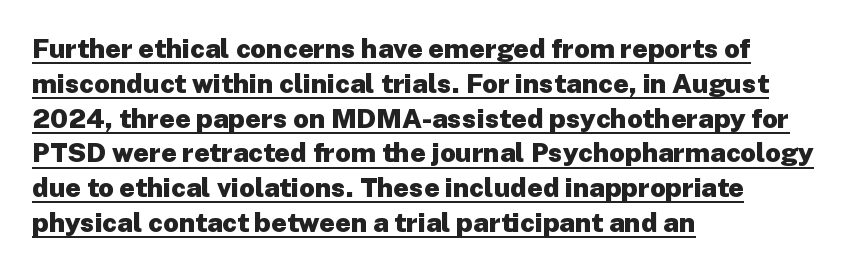
{"italic": "no", "bold": "yes", "underline": "yes", "align": "left", "line_spacing": "normal", "line_spacing_ratio": 1.29, "letter_spacing": "normal", "letter_spacing_em": 0.0, "glyph_px": 27}
